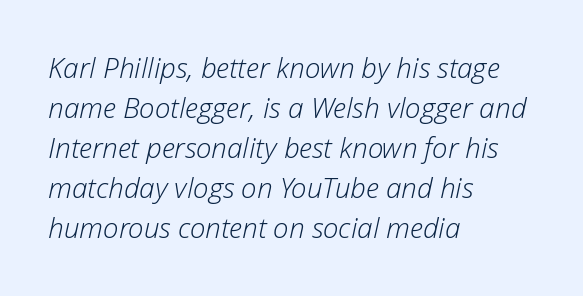
Q: Is the text bold? A: No.
Q: Is the text italic (slanted)? A: Yes, it leans right by about 12 degrees.
Q: Is the text underlined? A: No.
Q: How is the paragraph aligned? A: Left-aligned.
Q: Is the spacing between letters normal or unusually wide? A: Normal.
Q: Is the spacing between lines tight, normal or loose? A: Normal.
Q: Width (condensed, normal, or wide)? A: Normal.
Q: Stroke contrast? A: Low.
Q: x-height? A: Medium.
Q: Monospaced? A: No.
